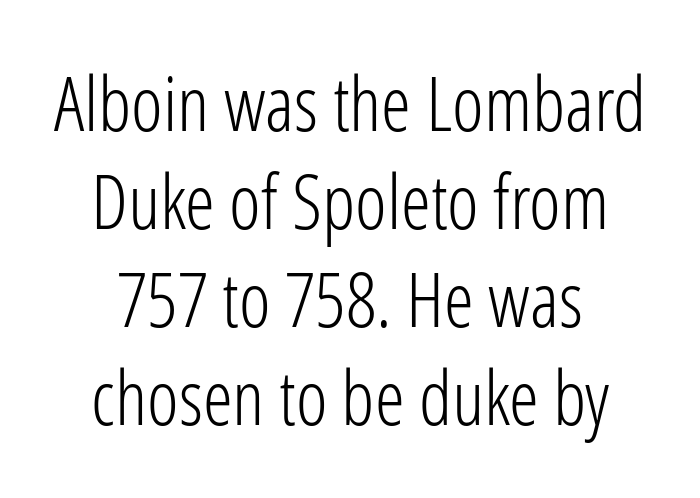
Q: Is the text bold? A: No.
Q: Is the text italic (slanted)? A: No, it is upright.
Q: Is the typeface a serif or a sans-serif typeface? A: Sans-serif.
Q: Is the text underlined? A: No.
Q: Is the spacing between letters normal or unusually wide? A: Normal.
Q: Is the spacing between lines tight, normal or loose? A: Normal.
Q: Width (condensed, normal, or wide)? A: Condensed.
Q: Stroke contrast? A: Low.
Q: x-height? A: Medium.
Q: Monospaced? A: No.
